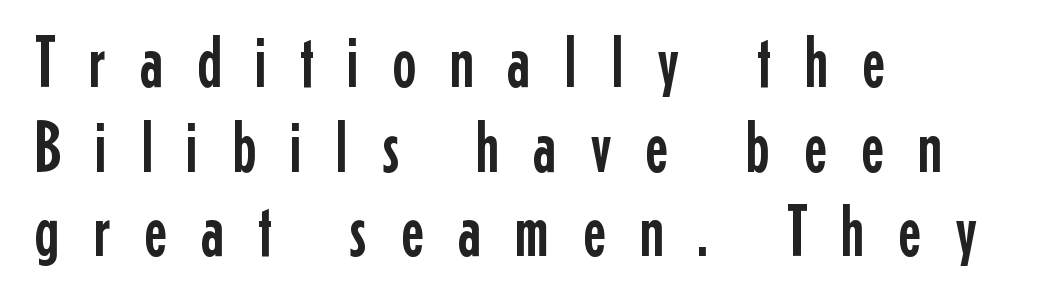
The image shows 73 px condensed sans-serif type, upright; set left-aligned, line spacing 1.16x, unusually wide letter spacing (+0.45 em), not underlined; low stroke contrast and a medium x-height.
